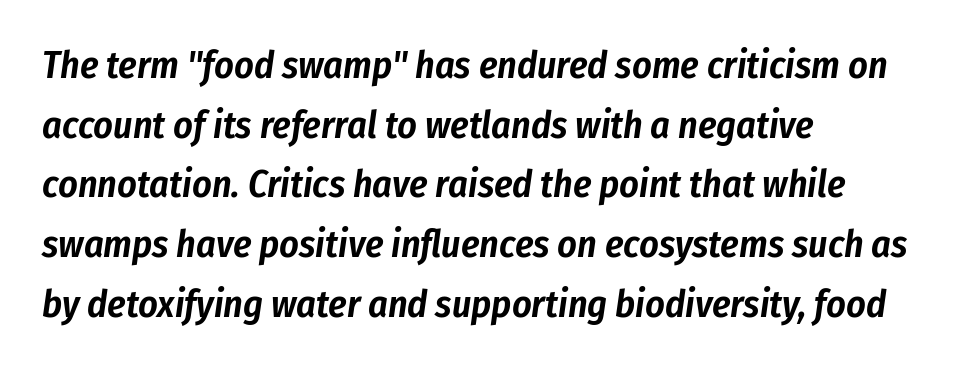
The image shows 38 px condensed type, italic (leaning right); set left-aligned, normal line spacing (1.57x), normal letter spacing, not underlined; low stroke contrast and a medium x-height.
